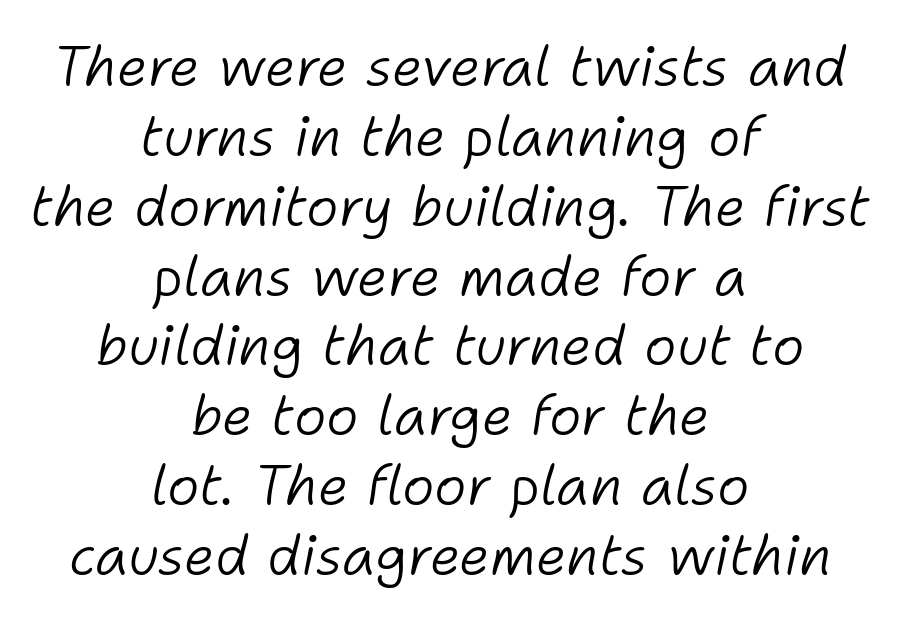
The image shows 55 px light type, italic (leaning right); set centered, normal line spacing (1.27x), normal letter spacing, not underlined; low stroke contrast and a medium x-height.
